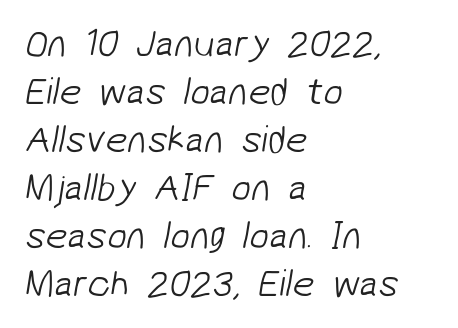
The image shows 39 px light sans-serif type; set left-aligned, line spacing 1.23x, normal letter spacing, not underlined; low stroke contrast and a medium x-height.
